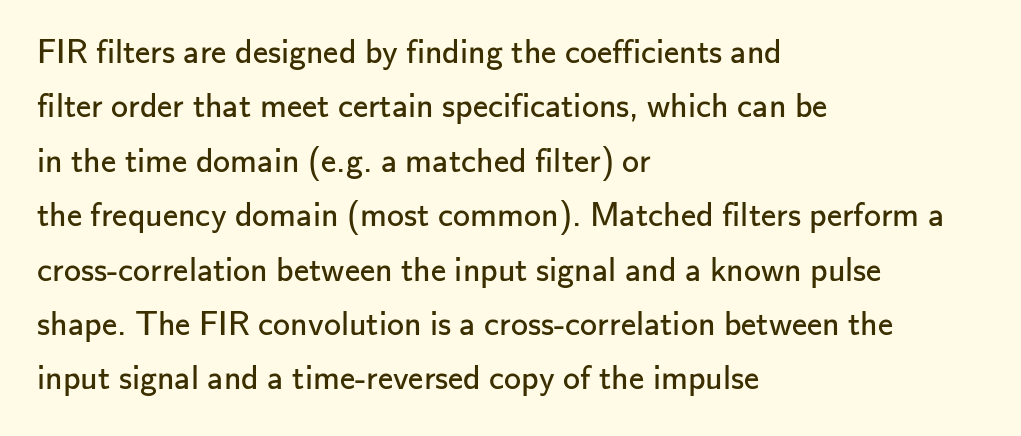
Think standard paragraph weight, or any step lighter than that. Underlining? Definitely not there. The block of text has a typical density, with ordinary space between rows. No italicization has been applied; the sample stays upright. These lines stack with their left ends in a neat column.
